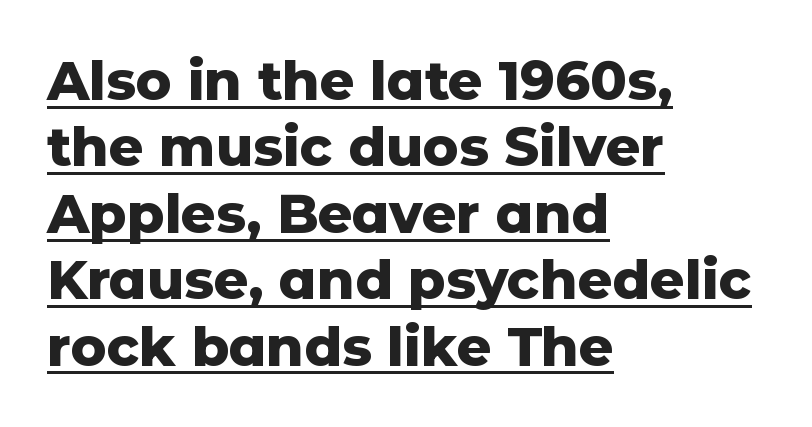
{"serif": "no", "italic": "no", "bold": "yes", "weight": "heavy", "width": "normal", "stroke_contrast": "low", "x_height": "medium", "monospaced": "no", "underline": "yes", "align": "left", "line_spacing_ratio": 1.23, "letter_spacing": "normal", "letter_spacing_em": 0.0, "glyph_px": 54}
